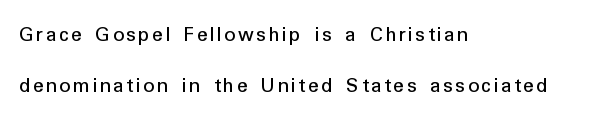
The strip under each line holds only bare page. A typesetter would call this leading open, well beyond the default. Is there any slant? The stems are plumb. The ragged edge is on the right, which tells us the setting is flush left.
